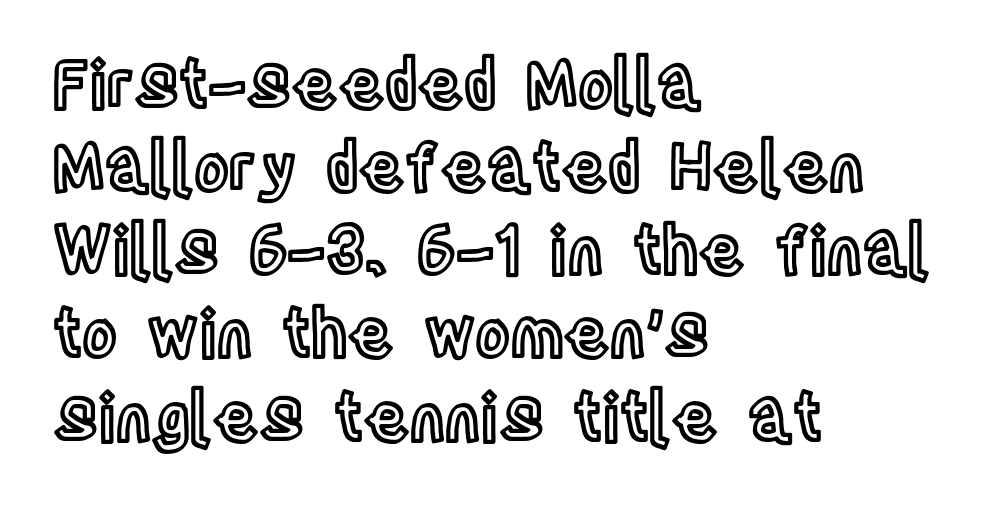
Short and long lines alike share a common starting point at left. Italic: no, the glyphs are upright roman. Spacing verdict: proportional, widths tailored to each character. The passage shown has conventional tracking throughout.
